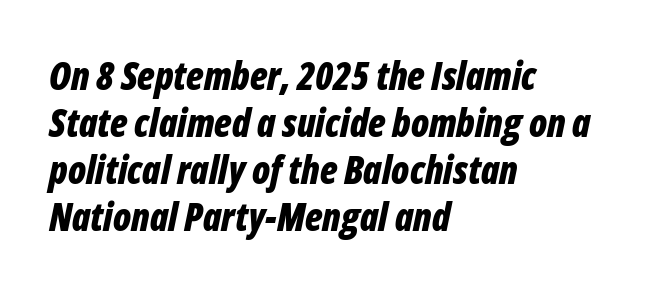
These lines are rendered in a variable-pitch font. Slanted lettering throughout. The face used here has the dense, thick strokes of a bold. Tracking here is standard; glyphs follow each other at the usual distance. A classic flush-left, rag-right setting is used for this passage. Descenders are the only things crossing below the line.
